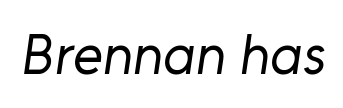
Q: Is the text bold? A: No.
Q: Is the typeface a serif or a sans-serif typeface? A: Sans-serif.
Q: Is the text underlined? A: No.
Q: Is the spacing between letters normal or unusually wide? A: Normal.
Q: Width (condensed, normal, or wide)? A: Normal.
Q: Stroke contrast? A: Low.
Q: x-height? A: Medium.
Q: Monospaced? A: No.
